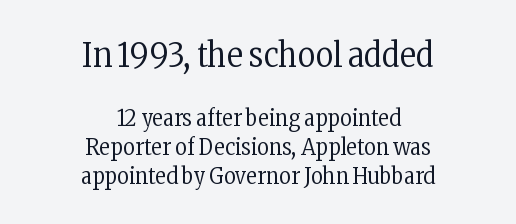
The image shows 34 px regular-weight, condensed serif type, upright; set centered, normal line spacing (1.26x), normal letter spacing, not underlined; the first (top) block is 1.48x larger; low stroke contrast and a medium x-height.
